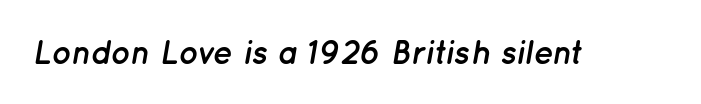
The image shows 33 px semibold type, italic (leaning right); set normal letter spacing, not underlined; low stroke contrast and a medium x-height.
